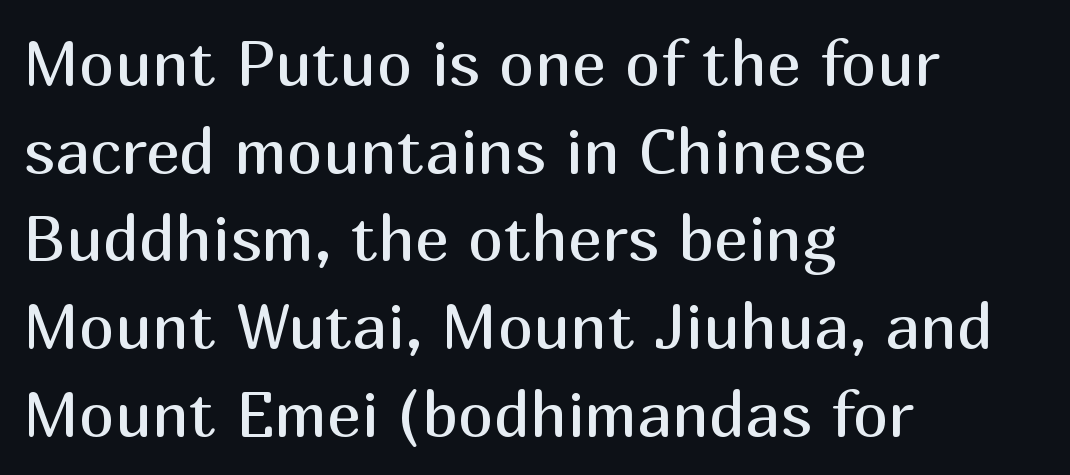
{"serif": "no", "italic": "no", "bold": "no", "weight": "regular", "width": "normal", "stroke_contrast": "medium", "x_height": "medium", "monospaced": "no", "underline": "no", "align": "left", "line_spacing": "normal", "line_spacing_ratio": 1.37, "letter_spacing": "normal", "letter_spacing_em": 0.0, "glyph_px": 64}
